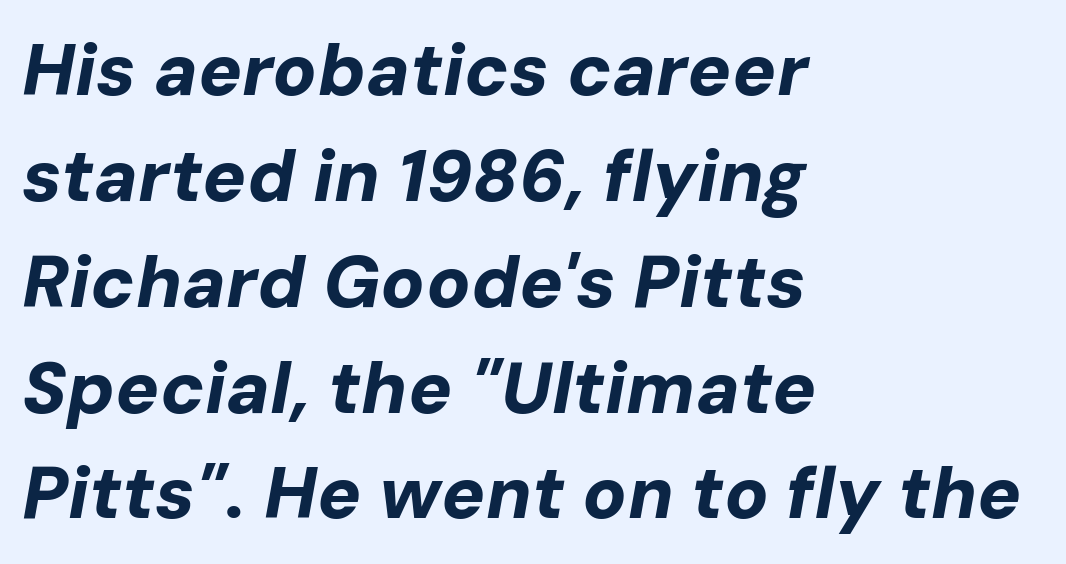
Q: Is the text bold? A: Yes.
Q: Is the text italic (slanted)? A: Yes, it leans right by about 10 degrees.
Q: Is the text underlined? A: No.
Q: How is the paragraph aligned? A: Left-aligned.
Q: Is the spacing between letters normal or unusually wide? A: Normal.
Q: Is the spacing between lines tight, normal or loose? A: Normal.
Q: Width (condensed, normal, or wide)? A: Normal.
Q: Stroke contrast? A: Low.
Q: x-height? A: Medium.
Q: Monospaced? A: No.
